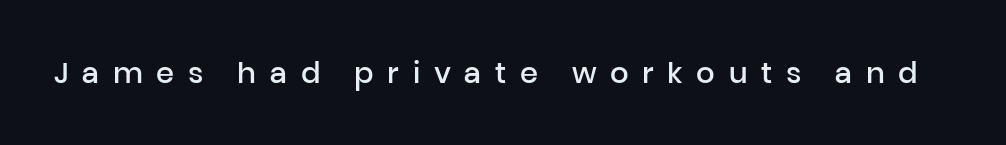
This is moderately heavy type, rendered in semibold. Between one letter and the next there's a generous, obvious gap. The foot of each line stays bare and open. This is sans-serif lettering, the kind often seen on screens and signage.
